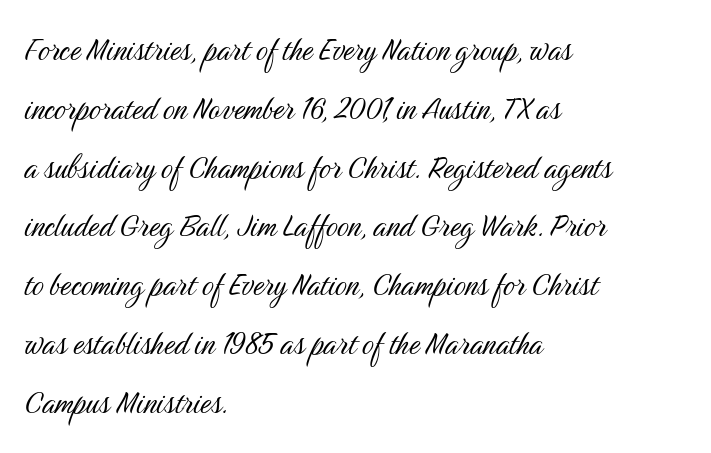
Q: Is the text bold? A: No.
Q: Is the text italic (slanted)? A: Yes.
Q: Is the typeface a serif or a sans-serif typeface? A: Sans-serif.
Q: Is the text underlined? A: No.
Q: How is the paragraph aligned? A: Left-aligned.
Q: Is the spacing between letters normal or unusually wide? A: Normal.
Q: Is the spacing between lines tight, normal or loose? A: Normal.
Q: Width (condensed, normal, or wide)? A: Condensed.
Q: Stroke contrast? A: Medium.
Q: x-height? A: Medium.
Q: Monospaced? A: No.
